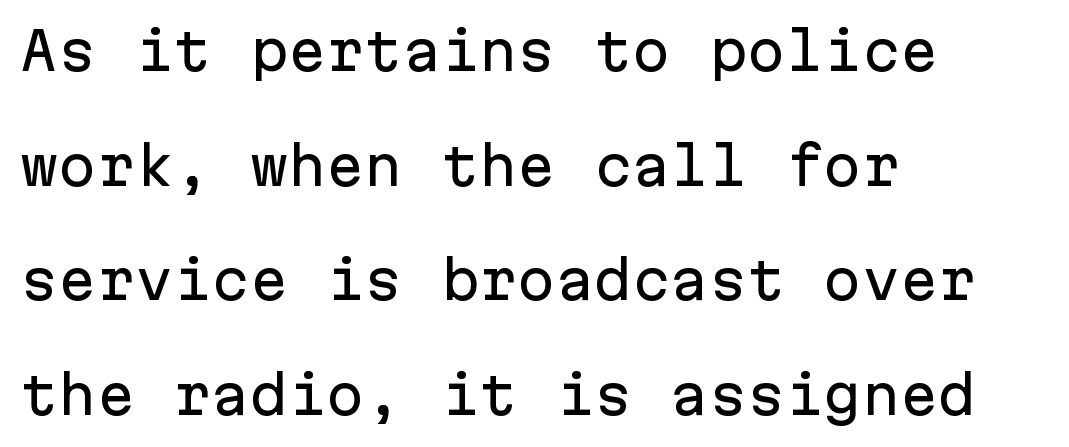
Compared with typical body copy, the letter spacing here is the same. The vertical gap from one line to the next is large. Are there feet on the stems? There aren't — it's a sans. Italic: no, the glyphs are upright roman. Horizontal alignment here is leftward, the default for most running prose. Here the designer chose a console-style face with uniform glyph widths.
